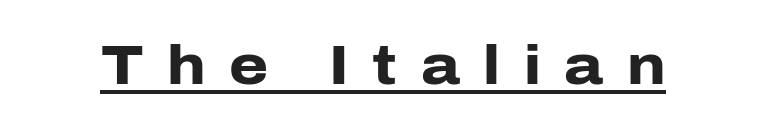
Q: Is the text bold? A: Yes.
Q: Is the text italic (slanted)? A: No, it is upright.
Q: Is the typeface a serif or a sans-serif typeface? A: Sans-serif.
Q: Is the text underlined? A: Yes.
Q: Is the spacing between letters normal or unusually wide? A: Unusually wide.
Q: Width (condensed, normal, or wide)? A: Normal.
Q: Stroke contrast? A: Low.
Q: x-height? A: Medium.
Q: Monospaced? A: No.
